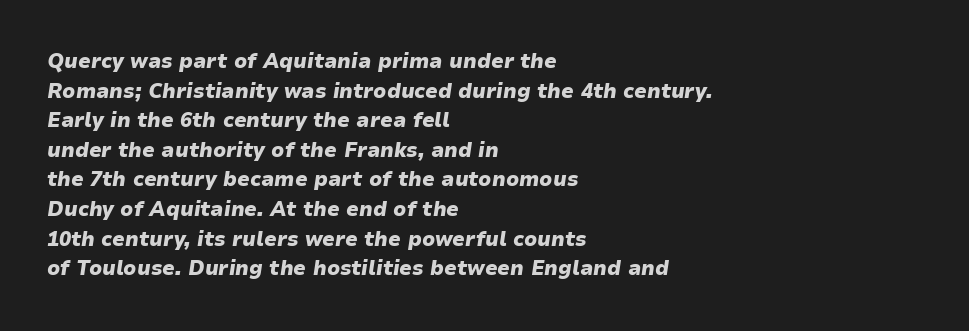
Weight check: bold — yes, fully. Baseline-to-baseline distance is the conventional proportion of letter height. An italicized treatment has been applied to the whole sample. Look at the tracking — it's just the regular setting, nothing added. Check the space under the baseline: it is left empty. Compared with a centered layout, this one pins lines to the left instead.
